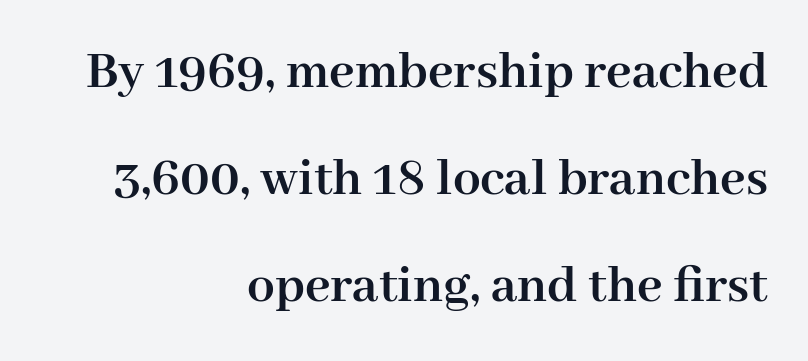
A bare baseline throughout the passage. In terms of posture, this sample is upright. Tracking here is standard; glyphs follow each other at the usual distance. Observe the serifs anchoring each vertical stroke in this sample. Each new line begins a long way beneath the previous one.
